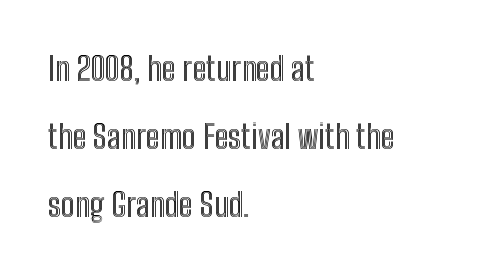
Q: Is the text italic (slanted)? A: No, it is upright.
Q: Is the text underlined? A: No.
Q: How is the paragraph aligned? A: Left-aligned.
Q: Is the spacing between letters normal or unusually wide? A: Normal.
Q: Is the spacing between lines tight, normal or loose? A: Loose.
Q: Width (condensed, normal, or wide)? A: Condensed.
Q: x-height? A: Medium.
Q: Monospaced? A: No.
